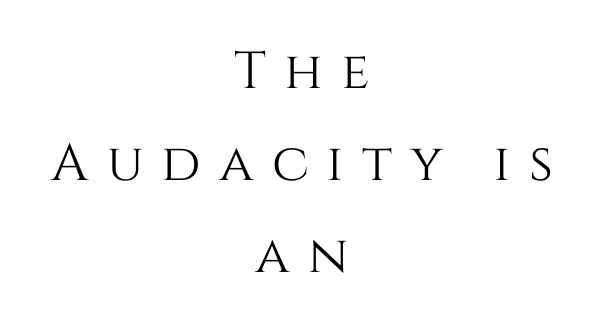
Q: Is the text italic (slanted)? A: No, it is upright.
Q: Is the text underlined? A: No.
Q: How is the paragraph aligned? A: Centered.
Q: Is the spacing between letters normal or unusually wide? A: Unusually wide.
Q: Width (condensed, normal, or wide)? A: Normal.
Q: Stroke contrast? A: Medium.
Q: x-height? A: Large.
Q: Monospaced? A: No.
